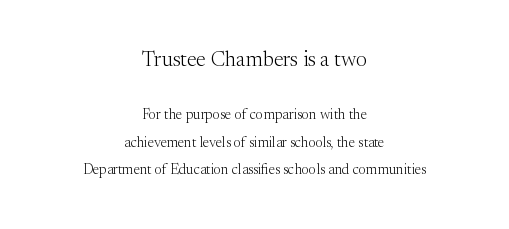
The letterforms sit shoulder to shoulder at normal distance. Weight class: somewhere from thin through regular. Reading down the block, each line starts at a different indent, mirrored at its end. If you squint, the top block still reads clearly — it's the larger of the two. Every stem runs plumb, perpendicular to the baseline. The gap between lines stays unmarked.
